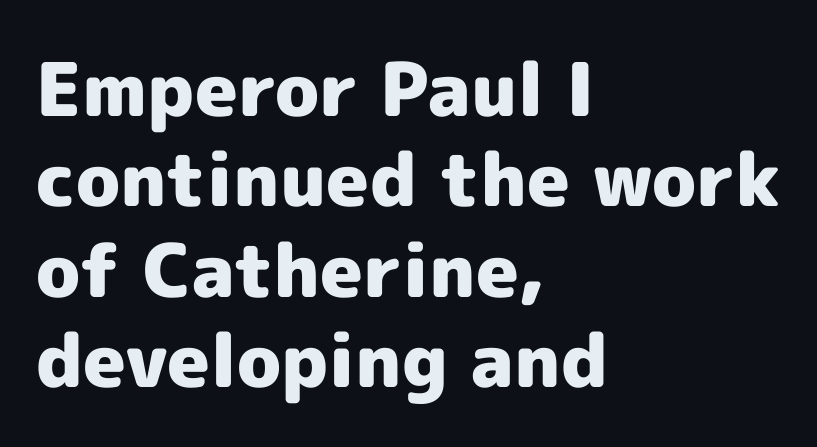
The image shows 74 px heavy sans-serif type, upright; set left-aligned, line spacing 1.22x, normal letter spacing, not underlined; a medium x-height.
